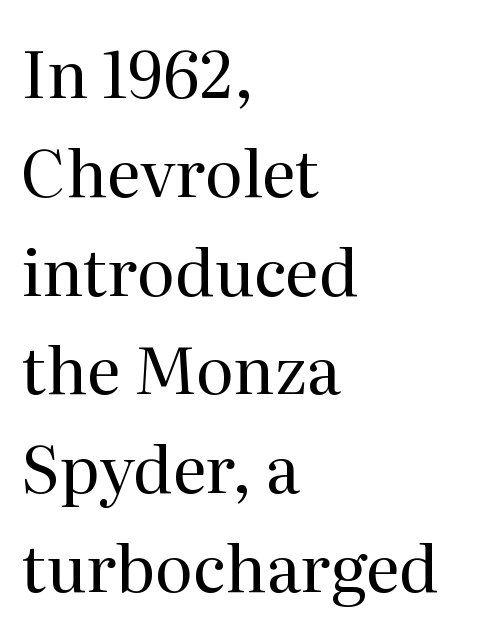
Q: Is the text bold? A: No.
Q: Is the text italic (slanted)? A: No, it is upright.
Q: Is the typeface a serif or a sans-serif typeface? A: Serif.
Q: Is the text underlined? A: No.
Q: How is the paragraph aligned? A: Left-aligned.
Q: Is the spacing between letters normal or unusually wide? A: Normal.
Q: Is the spacing between lines tight, normal or loose? A: Normal.
Q: Width (condensed, normal, or wide)? A: Normal.
Q: Stroke contrast? A: Medium.
Q: x-height? A: Medium.
Q: Monospaced? A: No.
